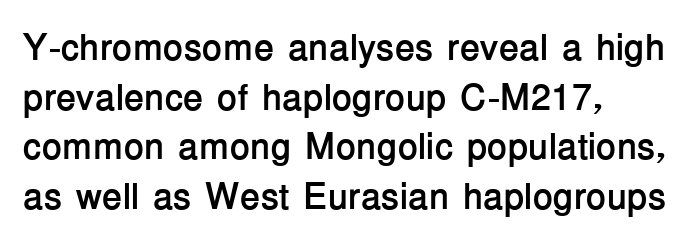
The image shows 37 px semibold sans-serif type, upright; set left-aligned, normal line spacing (1.34x), normal letter spacing, not underlined; low stroke contrast and a medium x-height.
